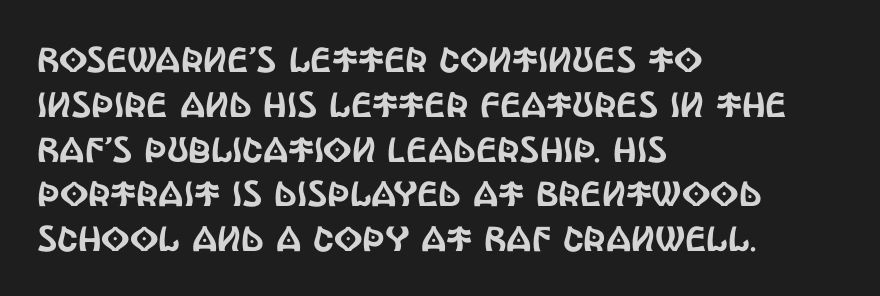
Left-aligned paragraph, ragged on the right. Nope, not italic — everything's standing straight. Here the glyphs are tracked normally, forming tight word shapes. You can tell from the bare stems that sans-serif type was used. Think of a printed novel: that variable character pitch is what you see here.
